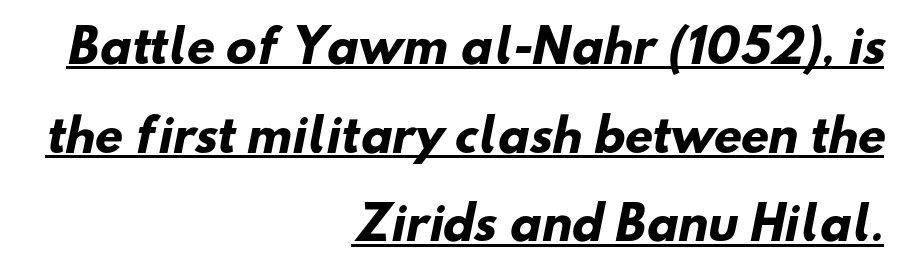
A sans-serif font was chosen for this passage. Summary of vertical rhythm: relaxed, with wide interline spacing. Thick stems and heavy bowls — unmistakably bold. Honestly, the underline is the first thing you notice here.
